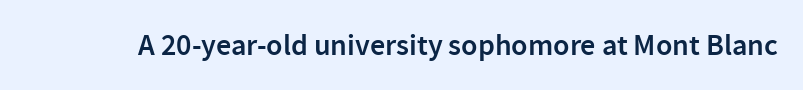
Strokes here are thickened, but only to semibold level. The words here are not underlined. The letters sit at their default tracking, neither squeezed nor spread. Note the varied advance widths — an 'i' is clearly narrower than an 'm'.
